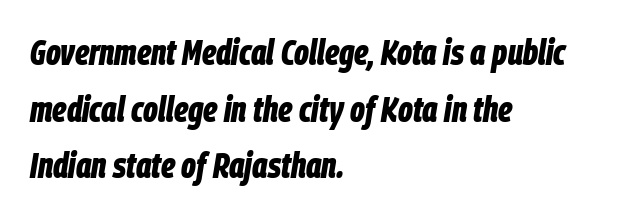
Nobody drew a line under any word here. Does the leading feel generous? No, just average. A full-strength bold gives these letters their thick strokes. There is no visible air inserted between adjacent glyphs. The axis of the letterforms is tilted away from vertical. Left-aligned paragraph, ragged on the right.
